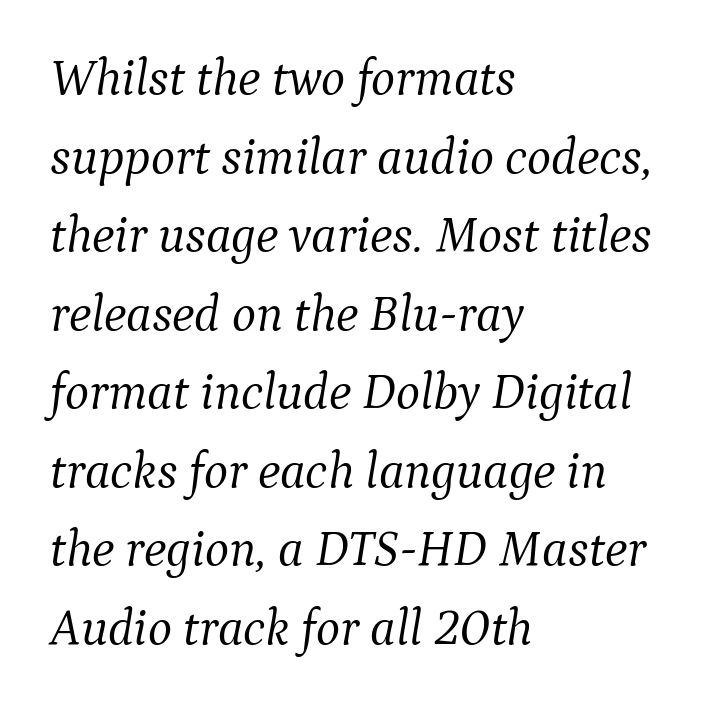
Q: Is the text bold? A: No.
Q: Is the text italic (slanted)? A: Yes, it leans right by about 9 degrees.
Q: Is the typeface a serif or a sans-serif typeface? A: Serif.
Q: Is the text underlined? A: No.
Q: How is the paragraph aligned? A: Left-aligned.
Q: Is the spacing between letters normal or unusually wide? A: Normal.
Q: Is the spacing between lines tight, normal or loose? A: Normal.
Q: Width (condensed, normal, or wide)? A: Normal.
Q: Stroke contrast? A: Medium.
Q: x-height? A: Medium.
Q: Monospaced? A: No.
